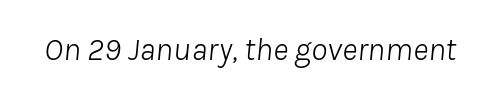
Q: Is the text bold? A: No.
Q: Is the text italic (slanted)? A: Yes, it leans right by about 8 degrees.
Q: Is the text underlined? A: No.
Q: Is the spacing between letters normal or unusually wide? A: Normal.
Q: Width (condensed, normal, or wide)? A: Normal.
Q: Stroke contrast? A: Low.
Q: x-height? A: Medium.
Q: Monospaced? A: No.
